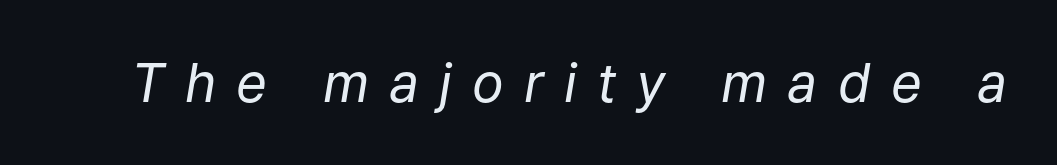
Caption: expanded tracking, letters set apart. Is this a fixed-width face? No — the glyphs have proportional, varying widths. No letter is thick-stroked: the sample isn't bold. Type without underlining. Tall strokes in this sample are angled rather than plumb.
